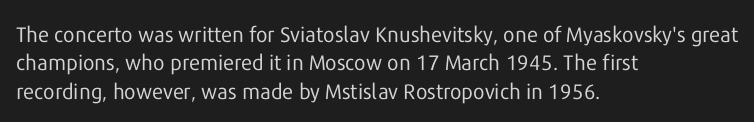
Q: Is the text bold? A: No.
Q: Is the text italic (slanted)? A: No, it is upright.
Q: Is the text underlined? A: No.
Q: How is the paragraph aligned? A: Left-aligned.
Q: Is the spacing between letters normal or unusually wide? A: Normal.
Q: Is the spacing between lines tight, normal or loose? A: Normal.
